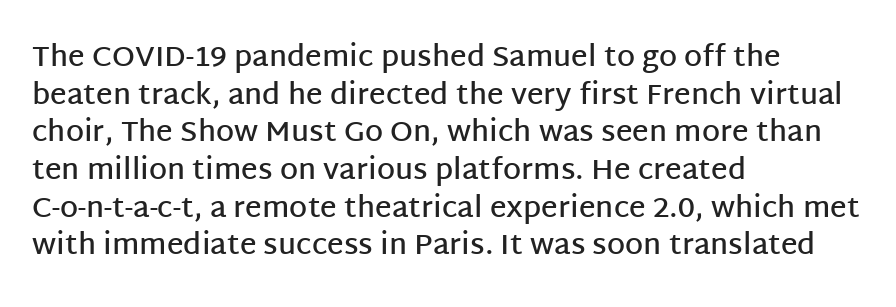
The image shows 29 px semibold sans-serif type, upright; set left-aligned, normal line spacing (1.3x), normal letter spacing, not underlined; low stroke contrast and a large x-height.
